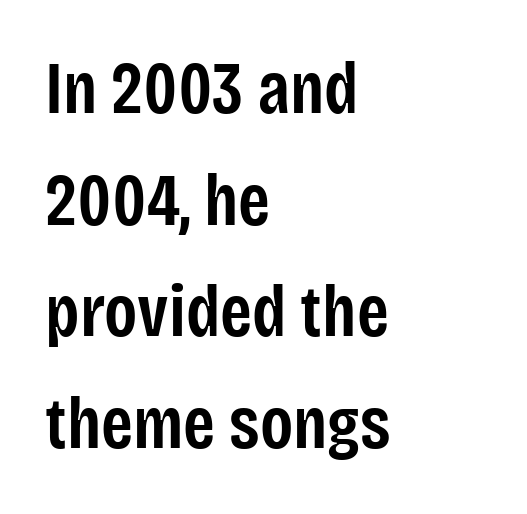
Each row of text sits above clean, open space. There is no visible air inserted between adjacent glyphs. If you measured baseline to baseline, you'd find a middling distance. The type sits square on the baseline with zero lean.
